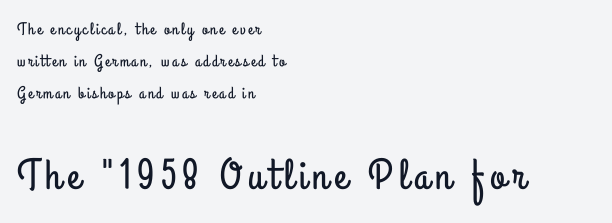
{"serif": "no", "italic": "no", "width": "condensed", "stroke_contrast": "low", "x_height": "small", "monospaced": "no", "underline": "no", "align": "left", "line_spacing_ratio": 1.87, "larger_block": "second", "size_ratio": 2.53, "glyph_px": 43}
